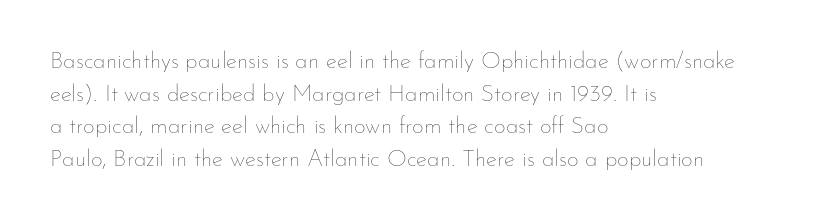
Q: Is the text bold? A: No.
Q: Is the text italic (slanted)? A: No, it is upright.
Q: Is the text underlined? A: No.
Q: How is the paragraph aligned? A: Left-aligned.
Q: Is the spacing between letters normal or unusually wide? A: Normal.
Q: Is the spacing between lines tight, normal or loose? A: Normal.
